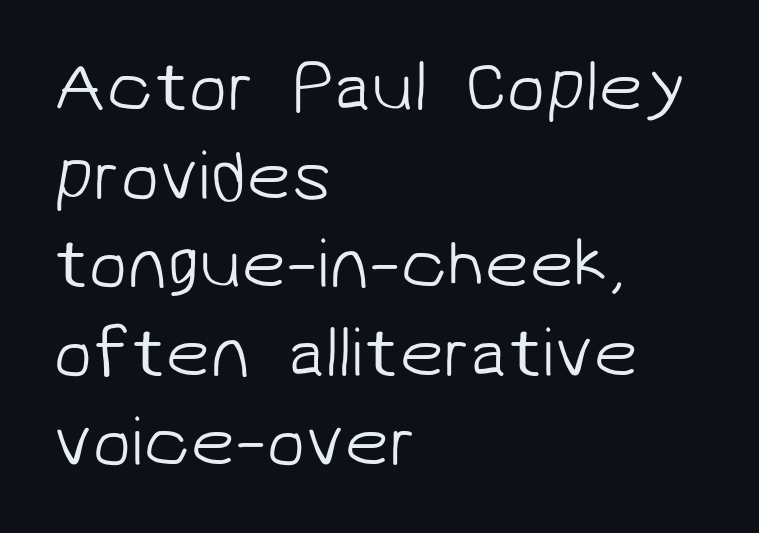
Only glyphs here, with clear space below each row. Font category for this specimen: sans-serif. Each new line begins a customary step beneath the previous one. The rendering uses natural spacing where letterforms have individual widths. The gaps between neighbouring characters are ordinary and unremarkable. Nothing heavy about these letters — not bold at all.
